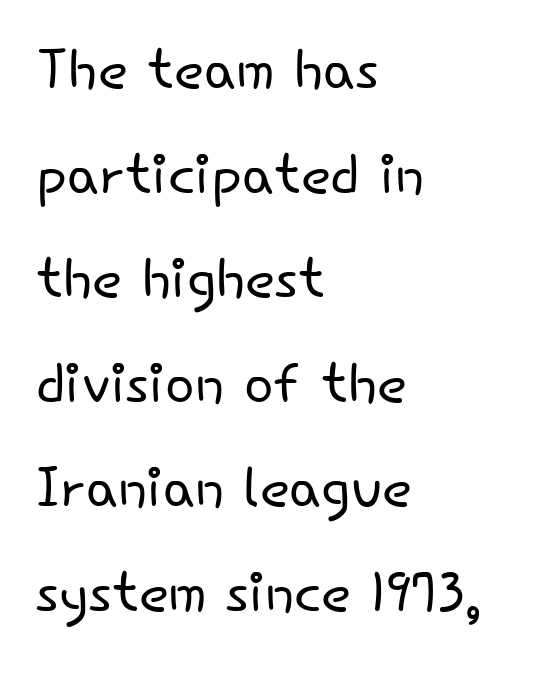
Horizontally, the lines are justified to the leading edge only. To sum up the face: it is a sans, with no serifs. Descenders are the only things crossing below the line. The passage shown is typed in a proportional face where columns would drift.
